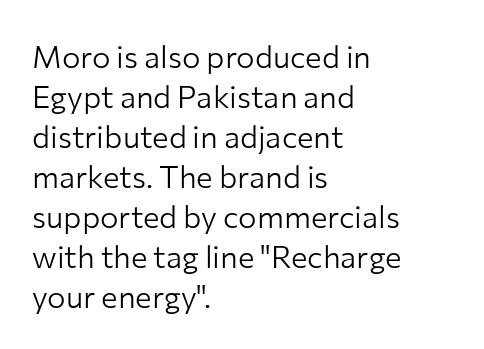
The image shows 31 px light sans-serif type, upright; set left-aligned, normal line spacing (1.29x), normal letter spacing, not underlined; low stroke contrast and a medium x-height.
